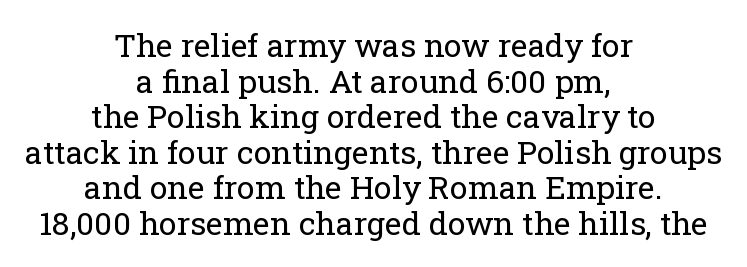
{"serif": "yes", "italic": "no", "bold": "no", "weight": "regular", "width": "normal", "stroke_contrast": "low", "x_height": "medium", "monospaced": "no", "underline": "no", "align": "center", "line_spacing": "tight", "line_spacing_ratio": 1.11, "letter_spacing": "normal", "letter_spacing_em": 0.0, "glyph_px": 32}
